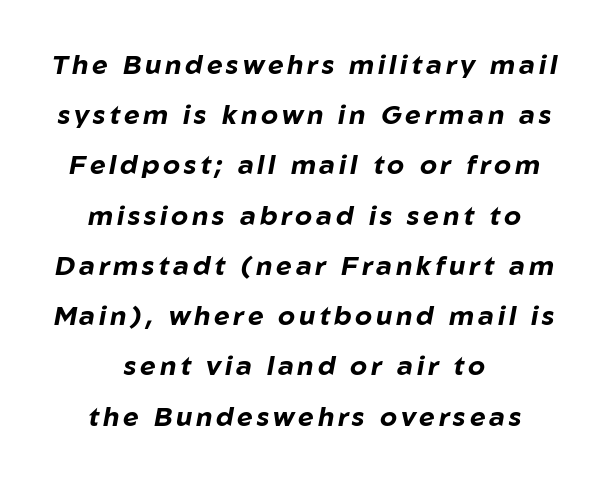
Notice how the passage keeps no hard edge, just a central spine. Its strokes are broad and dark, the hallmark of bold type. The space directly below the letters is spotless. Compared with ordinary roman type, these characters are visibly tilted.
